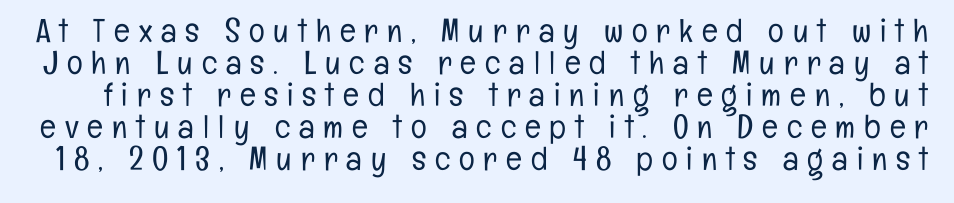
The type sits square on the baseline with zero lean. What kind of face is this? One without serifs — a sans. Caption: expanded tracking, letters set apart. A quiet, ordinary-to-light weight characterises the typeface.
